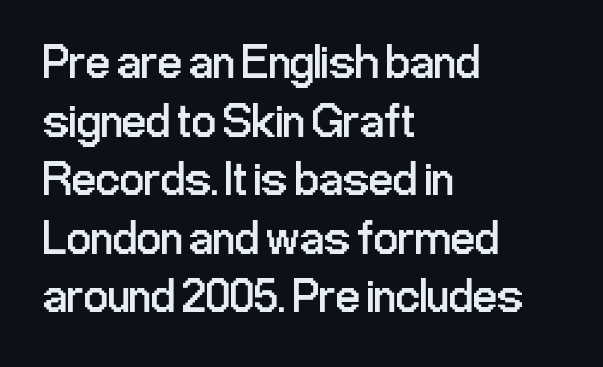
Q: Is the text bold? A: No.
Q: Is the text italic (slanted)? A: No, it is upright.
Q: Is the typeface a serif or a sans-serif typeface? A: Sans-serif.
Q: Is the text underlined? A: No.
Q: How is the paragraph aligned? A: Left-aligned.
Q: Is the spacing between letters normal or unusually wide? A: Normal.
Q: Width (condensed, normal, or wide)? A: Condensed.
Q: Stroke contrast? A: Low.
Q: x-height? A: Medium.
Q: Monospaced? A: No.
